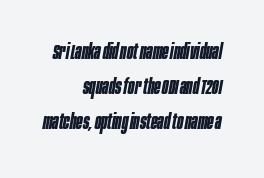
The sample has been set heavy, in full bold. Each row of text sits above clean, open space. The passage shown stacks its lines at a standard gap. In terms of letterspacing, this is plain default setting.
